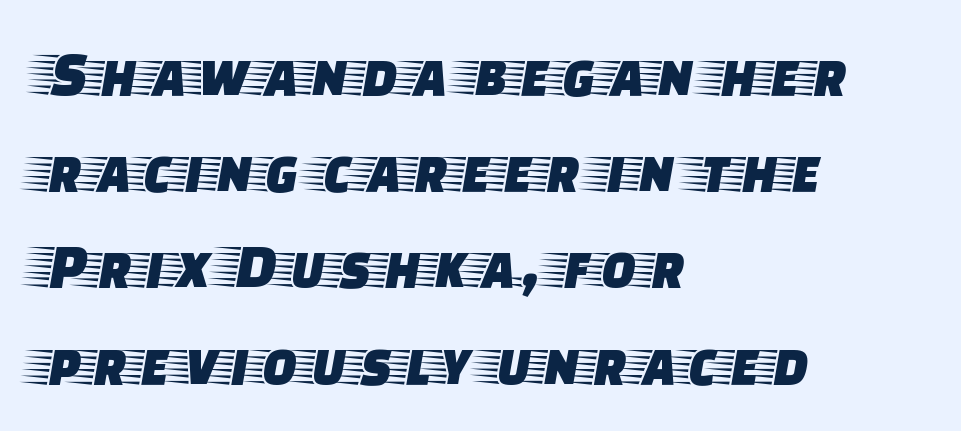
The image shows 65 px wide serif type; set left-aligned, normal line spacing (1.48x), normal letter spacing, not underlined; low stroke contrast and a large x-height.
